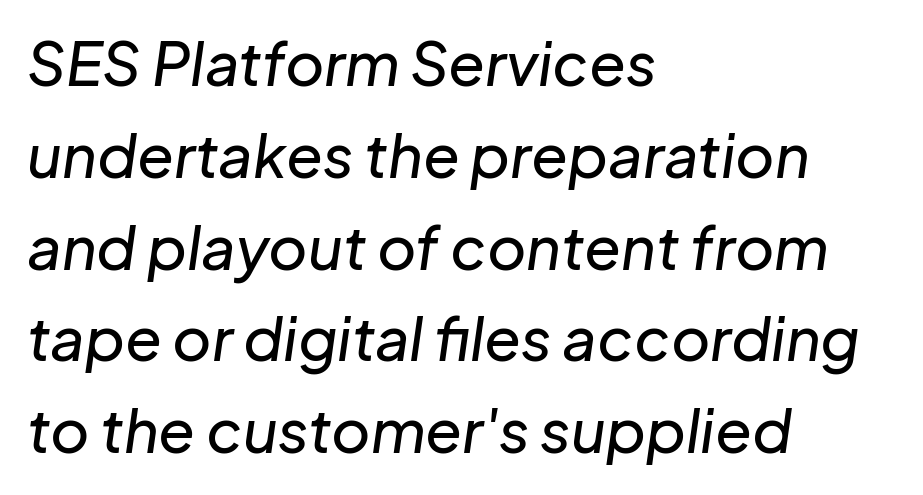
Q: Is the text italic (slanted)? A: Yes, it leans right by about 8 degrees.
Q: Is the text underlined? A: No.
Q: How is the paragraph aligned? A: Left-aligned.
Q: Is the spacing between letters normal or unusually wide? A: Normal.
Q: Is the spacing between lines tight, normal or loose? A: Normal.
Q: Width (condensed, normal, or wide)? A: Normal.
Q: Stroke contrast? A: Low.
Q: x-height? A: Medium.
Q: Monospaced? A: No.
